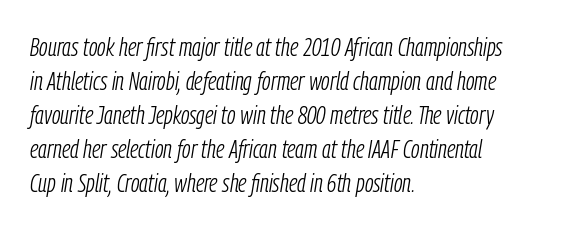
Designer's note — italics engaged. The letters look calm and open, with moderate or lighter stems. Where is the straight margin? On the left. The type is set solid horizontally, with unmodified tracking.
